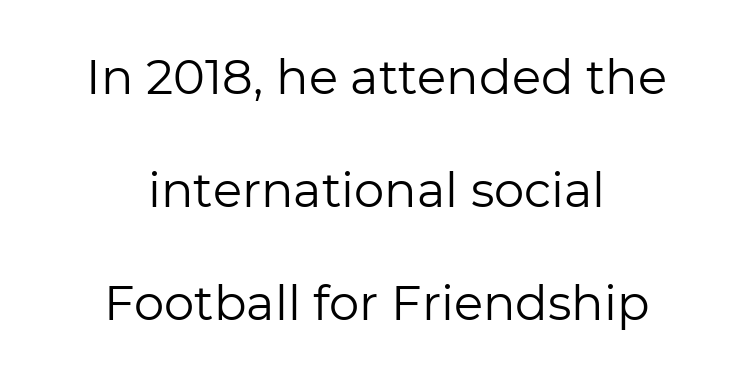
One glance says open: line gaps are wider than usual. The letters stand upright; this is a roman face. Varying glyph widths throughout — classic text-font behaviour. Unlike a traditional serif, this face leaves its strokes unadorned. The lines in this sample share a center point and differ in where they start and stop.
